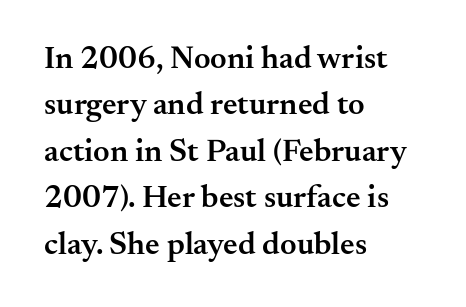
{"serif": "yes", "italic": "no", "bold": "semi", "weight": "semibold", "width": "normal", "stroke_contrast": "medium", "x_height": "small", "monospaced": "no", "underline": "no", "align": "left", "line_spacing": "normal", "line_spacing_ratio": 1.45, "letter_spacing": "normal", "letter_spacing_em": 0.0, "glyph_px": 32}
